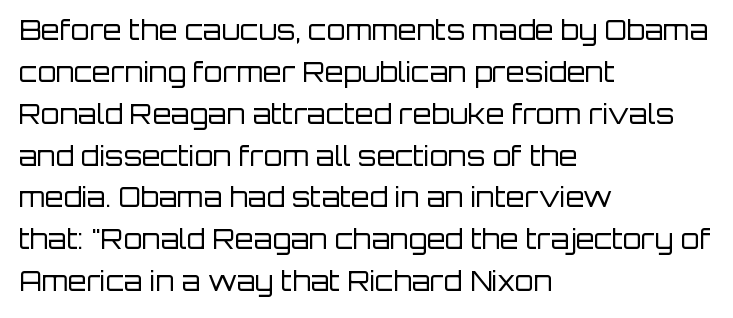
The image shows 27 px text type, upright; set left-aligned, normal line spacing (1.55x), normal letter spacing, not underlined.
